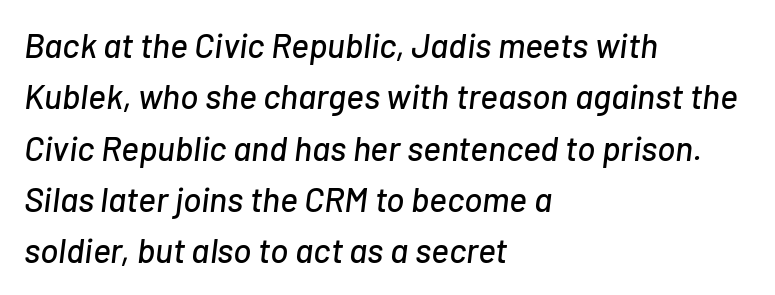
Q: Is the text italic (slanted)? A: Yes, it leans right by about 7 degrees.
Q: Is the text underlined? A: No.
Q: How is the paragraph aligned? A: Left-aligned.
Q: Is the spacing between letters normal or unusually wide? A: Normal.
Q: Is the spacing between lines tight, normal or loose? A: Normal.
Q: Width (condensed, normal, or wide)? A: Normal.
Q: Stroke contrast? A: Low.
Q: x-height? A: Medium.
Q: Monospaced? A: No.
